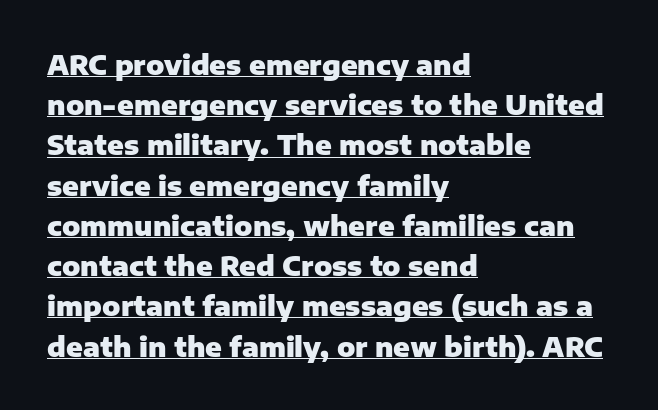
The image shows 27 px bold type, upright; set left-aligned, normal line spacing (1.49x), normal letter spacing, underlined.
